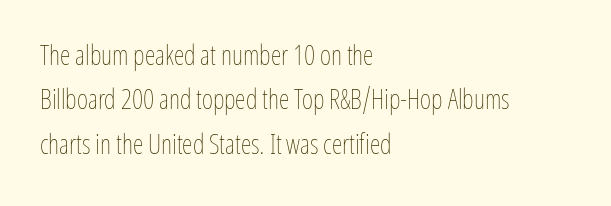
Descenders hang freely into open space. One-word summary of the alignment: left. Style check: upright. Weight: not bold — regular or lighter. The face used here is rendered with its standard letterfit.
